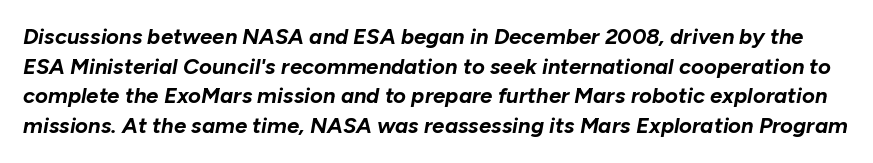
Q: Is the text bold? A: Yes.
Q: Is the text italic (slanted)? A: Yes, it leans right by about 10 degrees.
Q: Is the text underlined? A: No.
Q: Is the spacing between letters normal or unusually wide? A: Normal.
Q: Is the spacing between lines tight, normal or loose? A: Normal.
